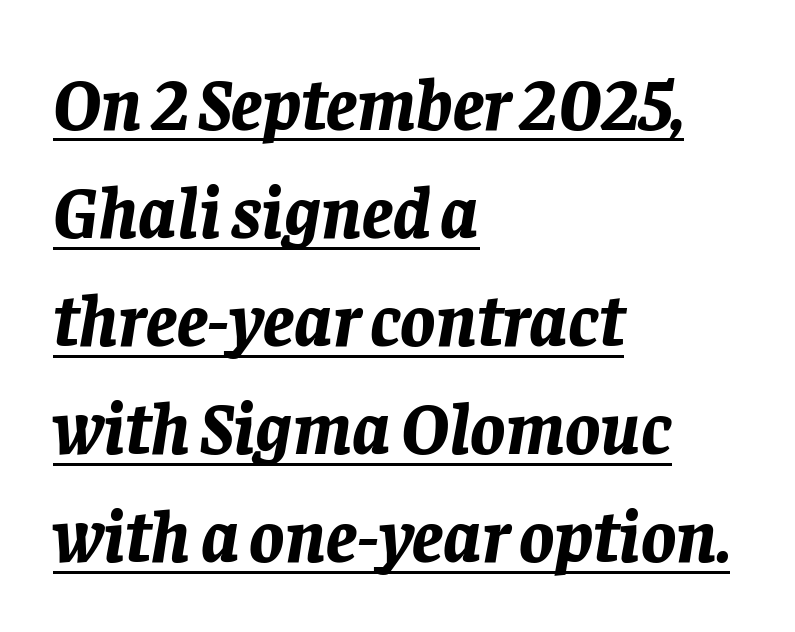
{"italic": "yes", "lean": "right", "slant_degrees": 8, "bold": "yes", "weight": "bold", "width": "normal", "stroke_contrast": "low", "x_height": "large", "monospaced": "no", "underline": "yes", "align": "left", "line_spacing": "normal", "line_spacing_ratio": 1.48, "letter_spacing": "normal", "letter_spacing_em": 0.0, "glyph_px": 73}
